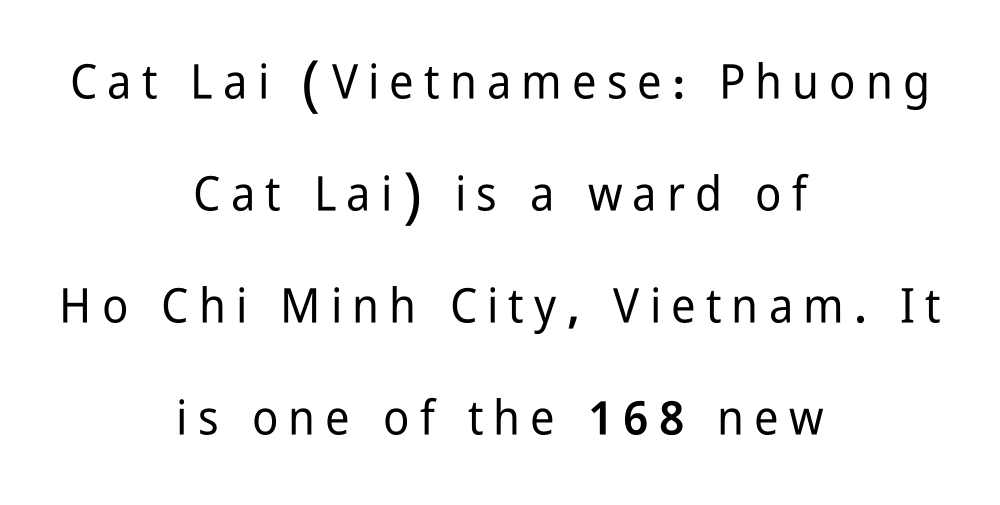
Q: Is the text italic (slanted)? A: No, it is upright.
Q: Is the typeface a serif or a sans-serif typeface? A: Sans-serif.
Q: Is the text underlined? A: No.
Q: How is the paragraph aligned? A: Centered.
Q: Is the spacing between letters normal or unusually wide? A: Unusually wide.
Q: Is the spacing between lines tight, normal or loose? A: Loose.
Q: Width (condensed, normal, or wide)? A: Condensed.
Q: Stroke contrast? A: Low.
Q: x-height? A: Medium.
Q: Monospaced? A: No.
